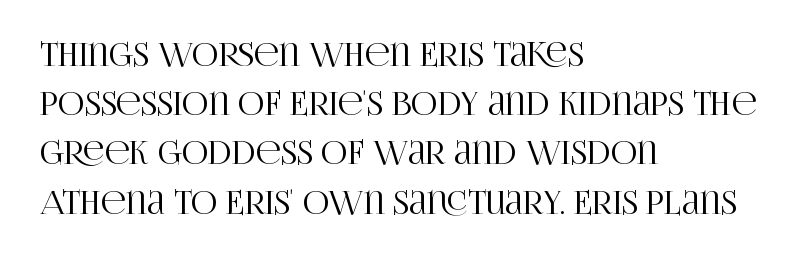
Does the lettering tilt? It doesn't — this is upright. Spacing verdict: proportional, widths tailored to each character. This sample uses a serif face. These lines sit exactly where default settings would place them. What stands out about the letter spacing? Nothing — it is the standard amount. Letters rest on an invisible, unmarked baseline.
